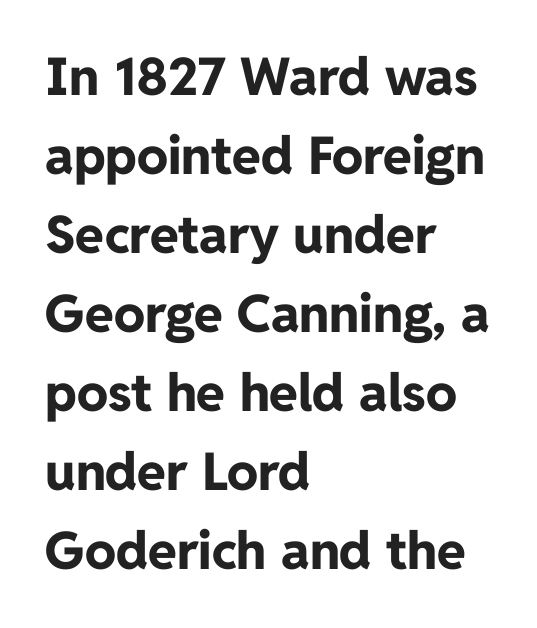
Spacing verdict: proportional, widths tailored to each character. Heavy-handed strokes throughout: this text is bold. Serif or sans? Sans — the stroke terminals are bare. Honestly, the letter spacing is just normal — you wouldn't notice it.
